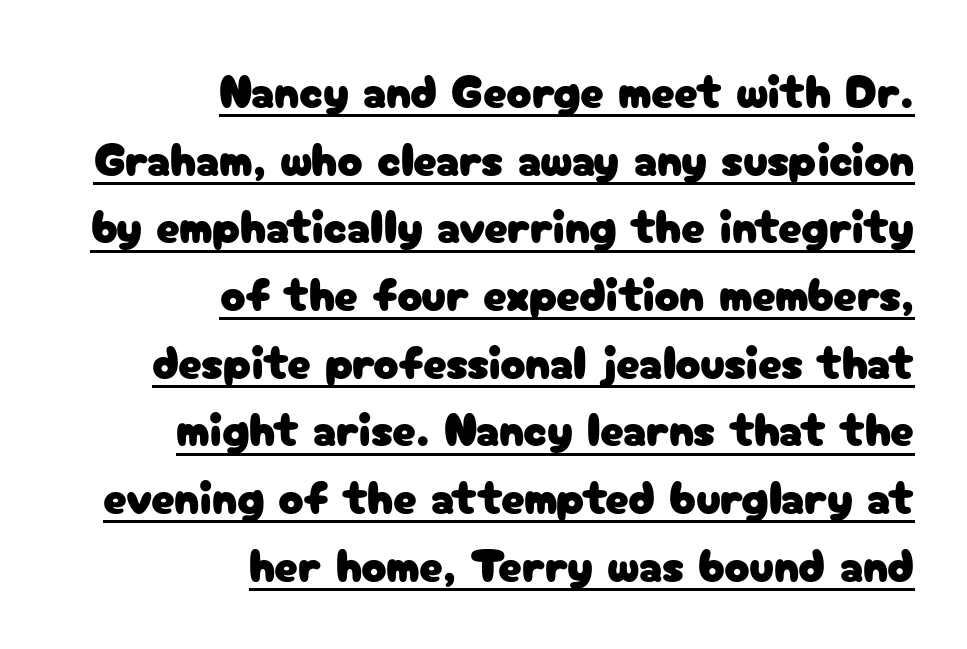
The image shows 47 px sans-serif type, upright; set right-aligned, normal line spacing (1.44x), normal letter spacing, underlined; low stroke contrast and a medium x-height.
